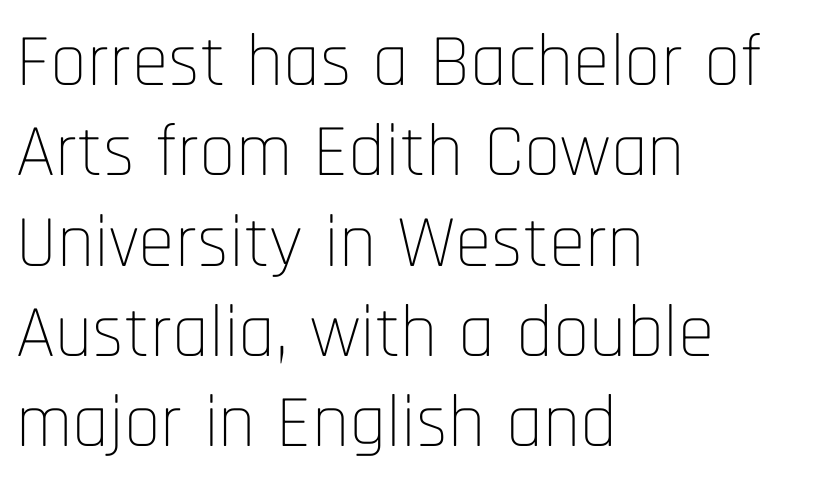
The paragraph shown leans on its left margin. You can tell it's not italic because the verticals are truly vertical. Classification — sans serif. Is the stroke heavy? The answer is a plain regular-or-lighter. The glyphs are unaccompanied by any horizontal stroke below them.
